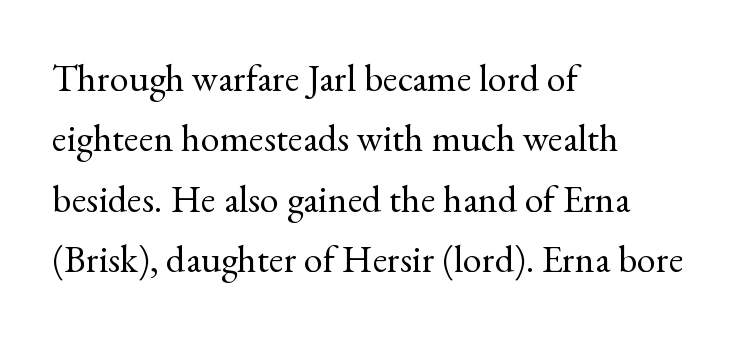
Q: Is the text bold? A: No.
Q: Is the text italic (slanted)? A: No, it is upright.
Q: Is the typeface a serif or a sans-serif typeface? A: Serif.
Q: Is the text underlined? A: No.
Q: How is the paragraph aligned? A: Left-aligned.
Q: Is the spacing between letters normal or unusually wide? A: Normal.
Q: Is the spacing between lines tight, normal or loose? A: Normal.
Q: Width (condensed, normal, or wide)? A: Normal.
Q: x-height? A: Small.
Q: Monospaced? A: No.
